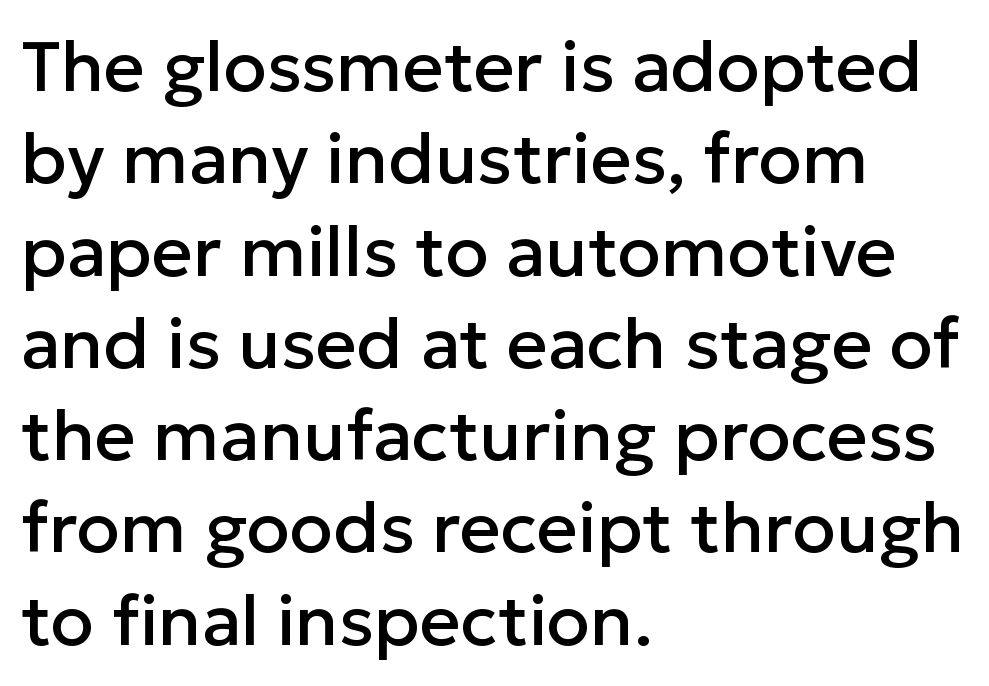
{"serif": "no", "italic": "no", "width": "normal", "stroke_contrast": "low", "x_height": "medium", "monospaced": "no", "underline": "no", "align": "left", "line_spacing": "normal", "line_spacing_ratio": 1.3, "letter_spacing": "normal", "letter_spacing_em": 0.0, "glyph_px": 71}
